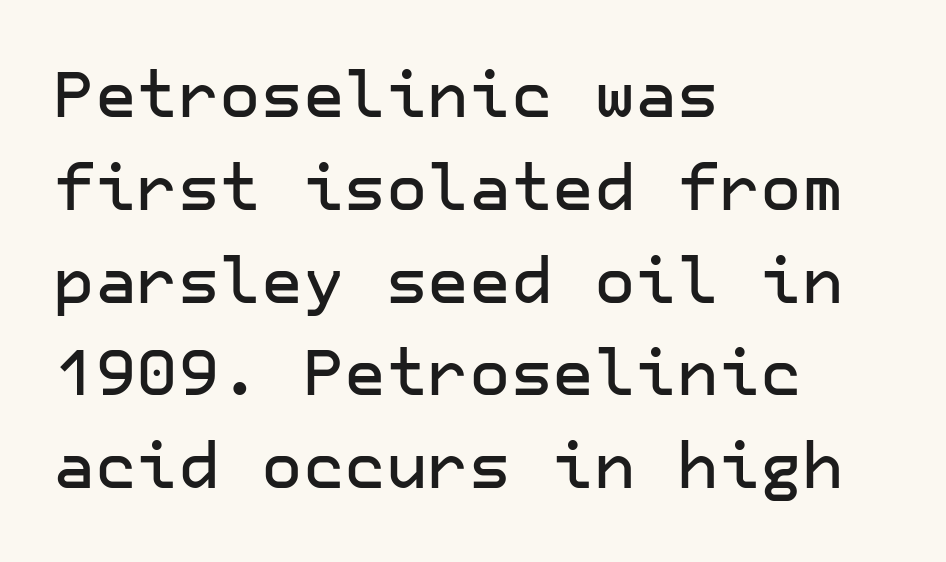
The compositor pushed each line to the left boundary. Look at the bottom of the vertical strokes: they stop flat, with no serifs. The letters stand upright; this is a roman face. Baseline-to-baseline distance is the conventional proportion of letter height.
